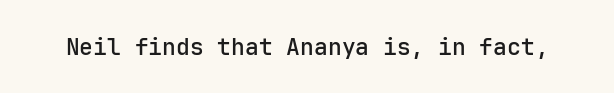
The image shows 23 px text type, upright; set normal letter spacing, not underlined.
